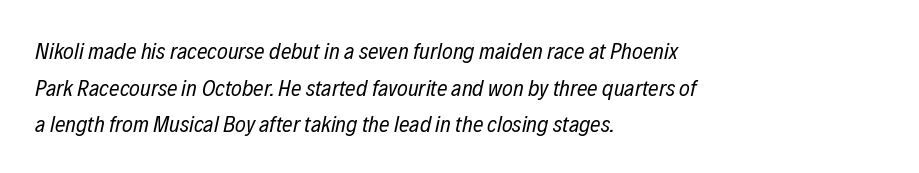
The ragged edge is on the right, which tells us the setting is flush left. You can tell it's italic because the verticals aren't actually vertical. Rule under the text: the space is simply empty. A typesetter would call this leading conventional body-copy spacing. Stems and bowls with no extra thickness — not bold. Does extra space separate the letters? No, they use regular spacing.
